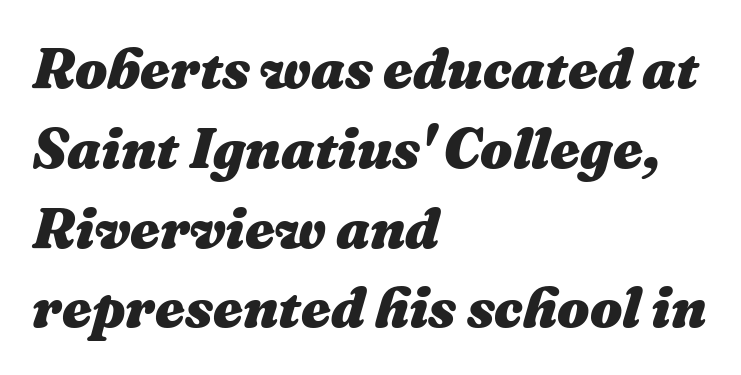
{"italic": "yes", "lean": "right", "slant_degrees": 16, "bold": "yes", "weight": "heavy", "width": "normal", "stroke_contrast": "medium", "x_height": "medium", "monospaced": "no", "underline": "no", "align": "left", "line_spacing": "normal", "line_spacing_ratio": 1.4, "letter_spacing": "normal", "letter_spacing_em": 0.0, "glyph_px": 57}
